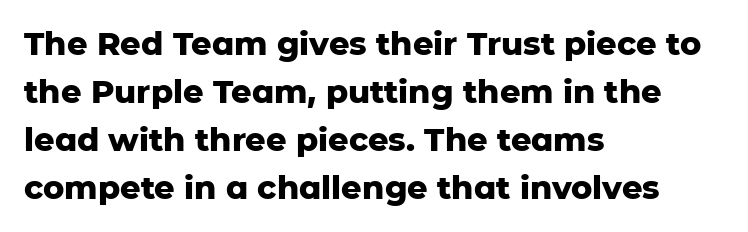
These lines are rendered in a variable-pitch font. These lines stack with their left ends in a neat column. The letters are bold, with thick, heavy strokes. The letters stand upright; this is a roman face. Type without underlining. Honestly, the row spacing looks completely unremarkable.
